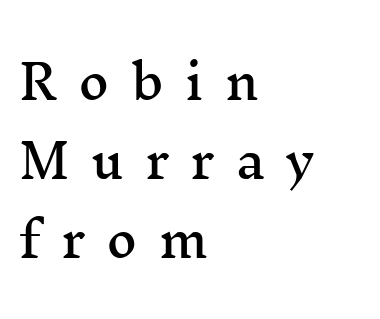
Every row of glyphs begins at an identical x-position on the left. Old-style or modern, the face here clearly has serifs. Is this a fixed-width face? No — the glyphs have proportional, varying widths. The specimen reads as upright at a glance.
